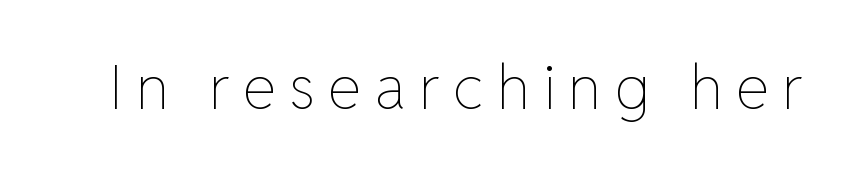
Q: Is the text bold? A: No.
Q: Is the text italic (slanted)? A: No, it is upright.
Q: Is the text underlined? A: No.
Q: Is the spacing between letters normal or unusually wide? A: Unusually wide.
Q: Width (condensed, normal, or wide)? A: Normal.
Q: Stroke contrast? A: Low.
Q: x-height? A: Medium.
Q: Monospaced? A: No.
